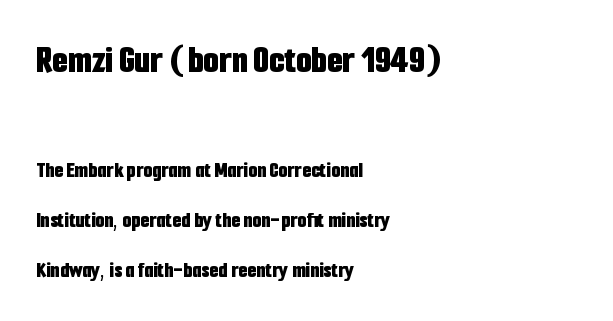
The image shows 40 px bold, condensed sans-serif type, upright; set left-aligned, loose line spacing (2.19x), normal letter spacing, not underlined; the first (top) block is 1.74x larger; low stroke contrast and a medium x-height.
